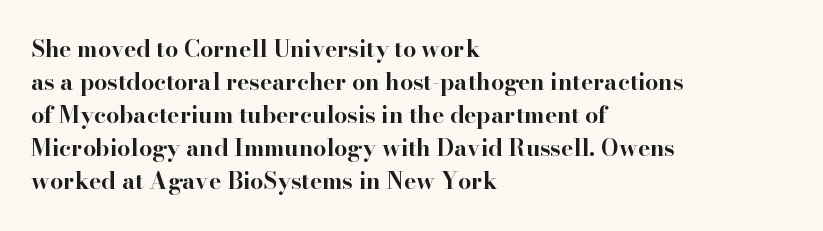
Q: Is the text bold? A: Yes.
Q: Is the text italic (slanted)? A: No, it is upright.
Q: Is the text underlined? A: No.
Q: How is the paragraph aligned? A: Left-aligned.
Q: Is the spacing between letters normal or unusually wide? A: Normal.
Q: Is the spacing between lines tight, normal or loose? A: Normal.
